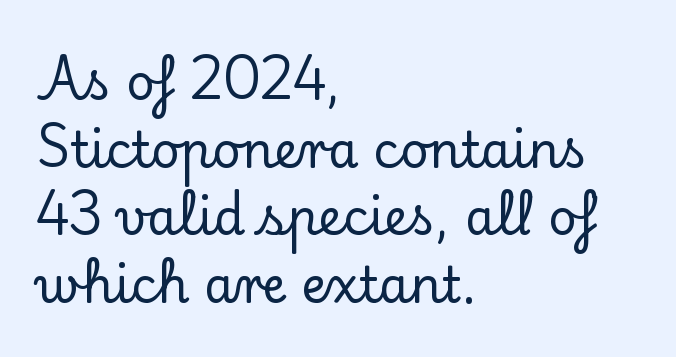
{"serif": "yes", "italic": "no", "width": "normal", "stroke_contrast": "low", "x_height": "small", "monospaced": "no", "underline": "no", "align": "left", "line_spacing": "normal", "line_spacing_ratio": 1.38, "letter_spacing": "normal", "letter_spacing_em": 0.0, "glyph_px": 49}
